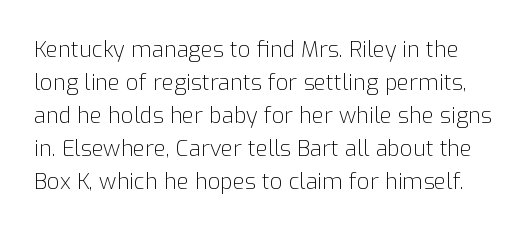
Q: Is the text bold? A: No.
Q: Is the text italic (slanted)? A: No, it is upright.
Q: Is the text underlined? A: No.
Q: Is the spacing between letters normal or unusually wide? A: Normal.
Q: Is the spacing between lines tight, normal or loose? A: Normal.
